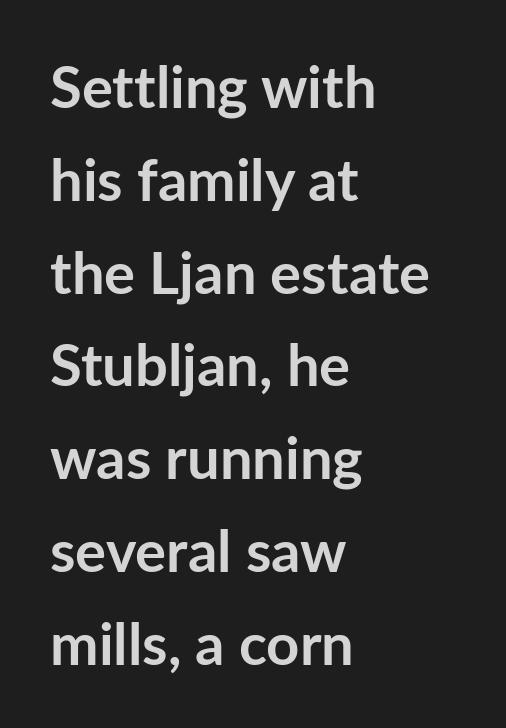
Q: Is the text bold? A: Yes.
Q: Is the text italic (slanted)? A: No, it is upright.
Q: Is the typeface a serif or a sans-serif typeface? A: Sans-serif.
Q: Is the text underlined? A: No.
Q: How is the paragraph aligned? A: Left-aligned.
Q: Is the spacing between letters normal or unusually wide? A: Normal.
Q: Is the spacing between lines tight, normal or loose? A: Normal.
Q: Width (condensed, normal, or wide)? A: Normal.
Q: Stroke contrast? A: Low.
Q: x-height? A: Medium.
Q: Monospaced? A: No.
